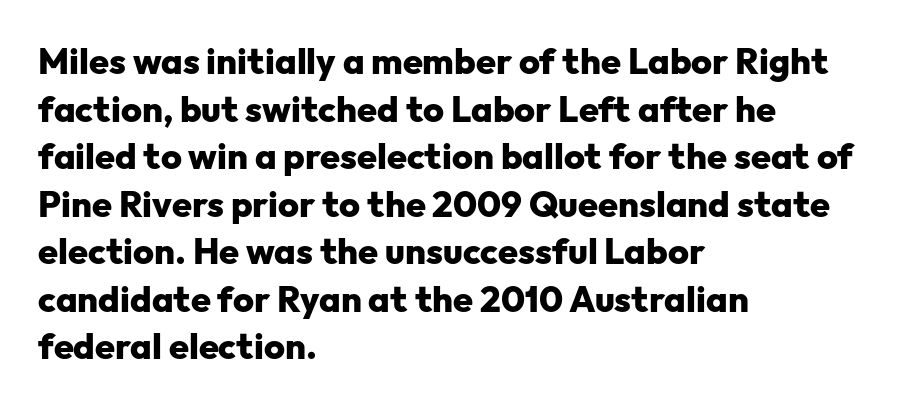
Nothing sits at the stroke ends, so this counts as sans-serif. Horizontal alignment here is leftward, the default for most running prose. Words appear dense and cohesive because spacing is normal. On the weight axis this lands at bold, roughly 700. Looks like regular typesetting: each glyph gets only the width it needs. You can tell it's not italic because the verticals are truly vertical.
